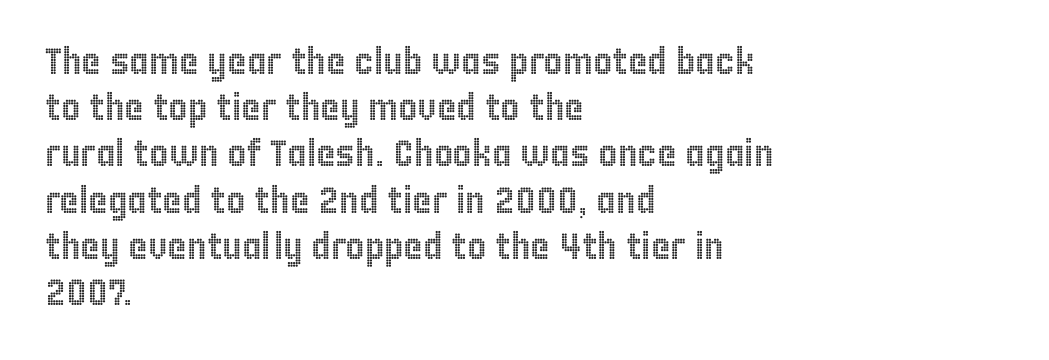
{"italic": "no", "width": "condensed", "x_height": "large", "monospaced": "no", "underline": "no", "align": "left", "line_spacing": "normal", "line_spacing_ratio": 1.25, "letter_spacing": "normal", "letter_spacing_em": 0.0, "glyph_px": 37}
